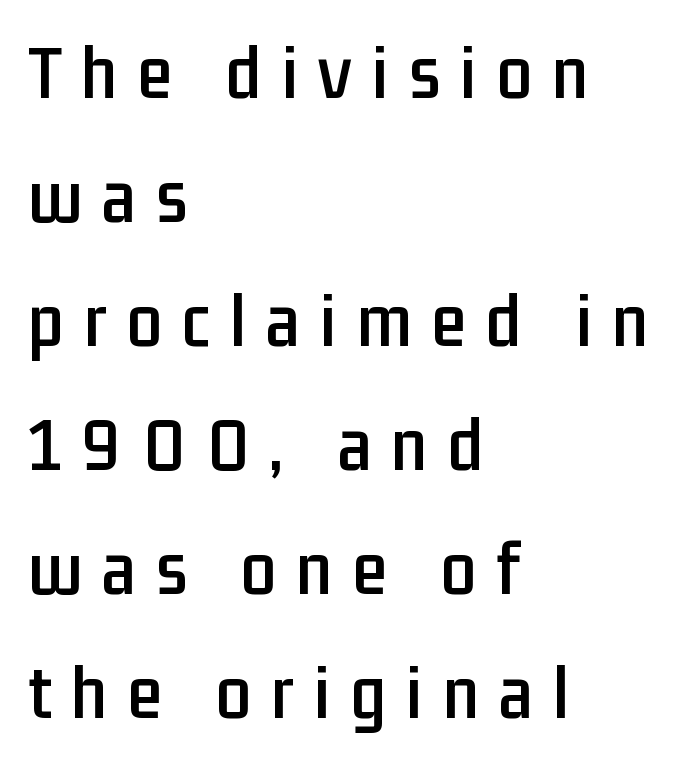
Plain, unruled lines of type. Quick note: interline space is typical. The tracking jumps out immediately: characters are airy and widely separated. Do the characters align in a grid? No, the font is proportional. A typesetter would label this face a sans. Ordinary non-slanted type is in use.
